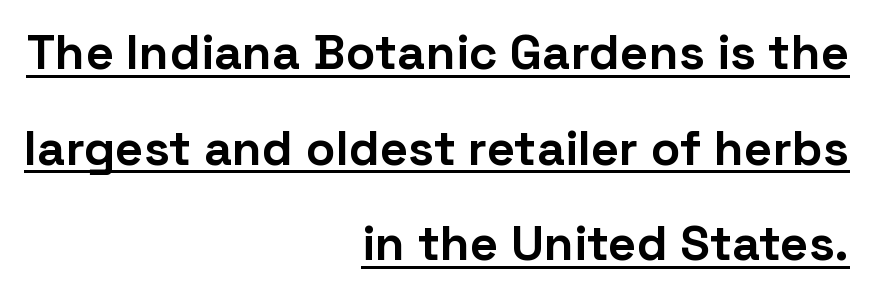
{"serif": "no", "italic": "no", "bold": "yes", "weight": "bold", "width": "normal", "stroke_contrast": "low", "x_height": "medium", "monospaced": "no", "underline": "yes", "align": "right", "line_spacing": "loose", "line_spacing_ratio": 1.95, "letter_spacing": "normal", "letter_spacing_em": 0.0, "glyph_px": 49}
